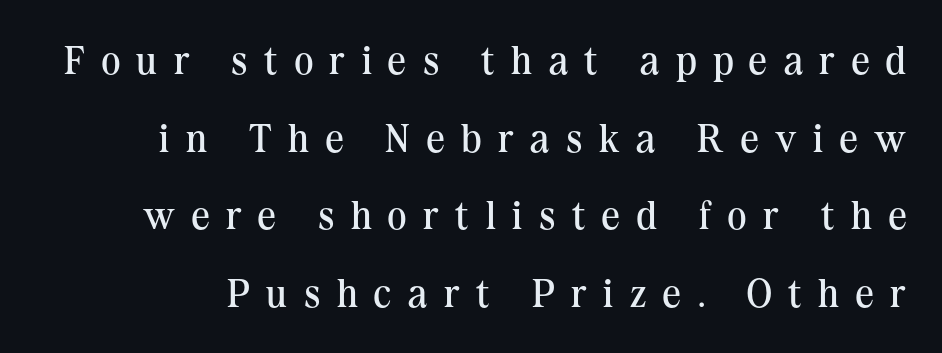
The rendering uses natural spacing where letterforms have individual widths. What stands out about the letter spacing? Its width — letters are far apart. The block of text is sparse from top to bottom, with ample space between rows. Stems and bowls with no extra thickness — not bold.
